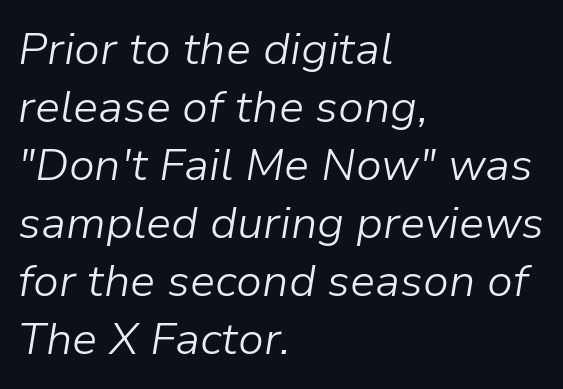
Does the lettering tilt? It does — this is italic. Weight: not bold — regular or lighter. The leading is moderate, giving the passage an even texture. These lines are rendered in a variable-pitch font. Layout note: lines flush left. The gaps between neighbouring characters are ordinary and unremarkable.
